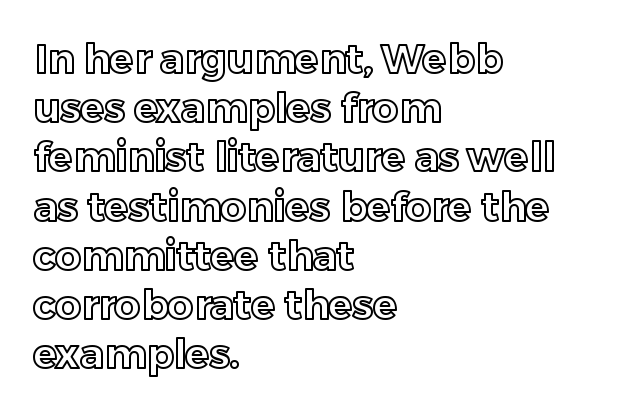
{"italic": "no", "width": "normal", "x_height": "medium", "monospaced": "no", "underline": "no", "align": "left", "line_spacing_ratio": 1.23, "letter_spacing": "normal", "letter_spacing_em": 0.0, "glyph_px": 40}
